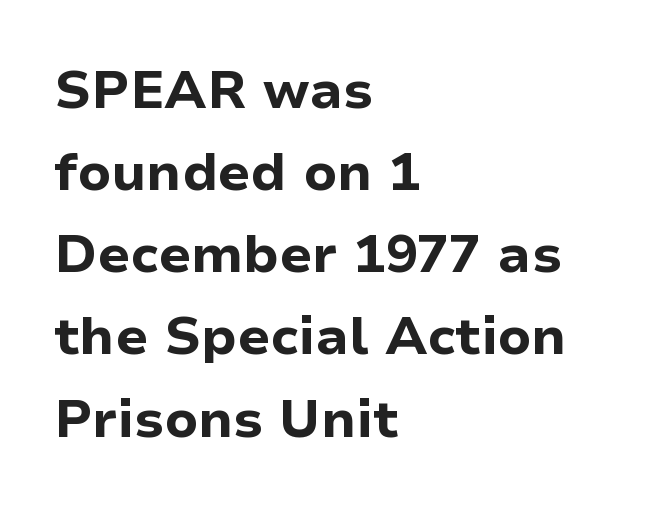
The lines in this sample share a left origin and differ only in where they stop. Does the lettering tilt? It doesn't — this is upright. Note the varied advance widths — an 'i' is clearly narrower than an 'm'. The characters look thick and weighty, a clear bold.
